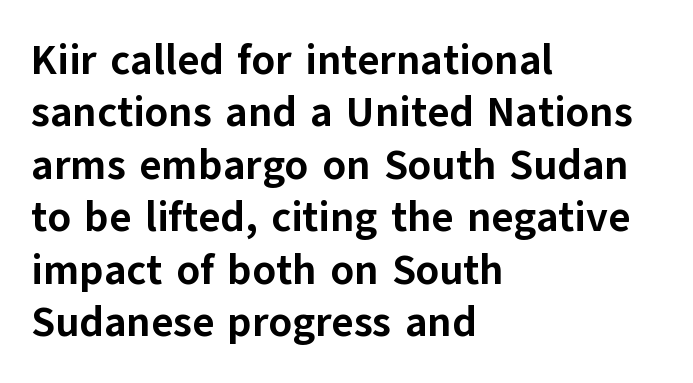
The passage shown has conventional tracking throughout. Posture: upright roman. In terms of letterform style, serifs are entirely absent. Notice how thick the strokes are: this is what a full bold looks like. Decoration check: the copy has no underline.
